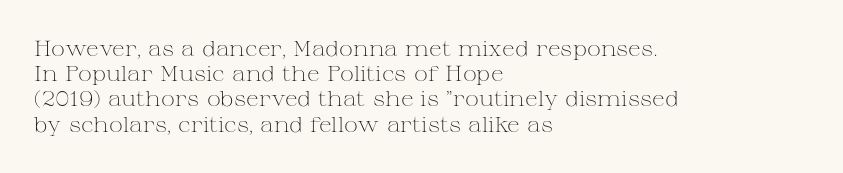
The letterforms sit shoulder to shoulder at normal distance. Typeset ragged right — the left edge is the straight one. The lettering holds an erect, upright posture throughout. Vertical stems look standard width or narrower in stroke. Beneath every word, the page is bare.
